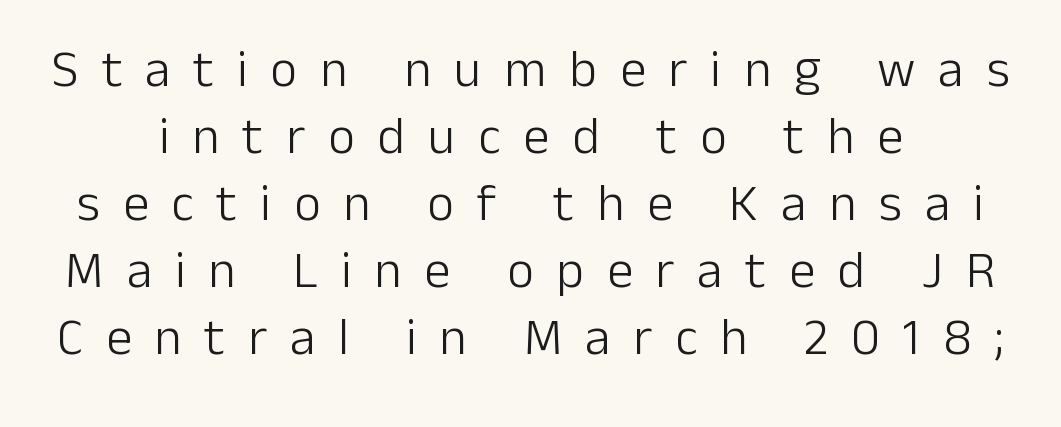
{"serif": "no", "italic": "no", "bold": "no", "weight": "light", "width": "normal", "stroke_contrast": "low", "x_height": "medium", "monospaced": "no", "underline": "no", "line_spacing": "normal", "line_spacing_ratio": 1.29, "letter_spacing": "wide", "letter_spacing_em": 0.44, "glyph_px": 52}
